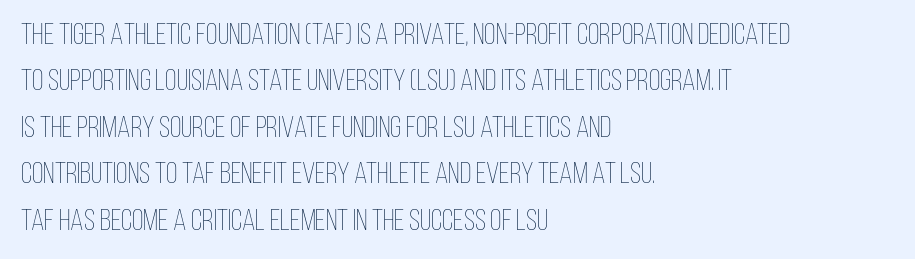
{"italic": "no", "bold": "no", "weight": "thin", "width": "condensed", "stroke_contrast": "low", "x_height": "large", "monospaced": "no", "underline": "no", "align": "left", "line_spacing": "normal", "line_spacing_ratio": 1.55, "letter_spacing": "normal", "letter_spacing_em": 0.0, "glyph_px": 30}
